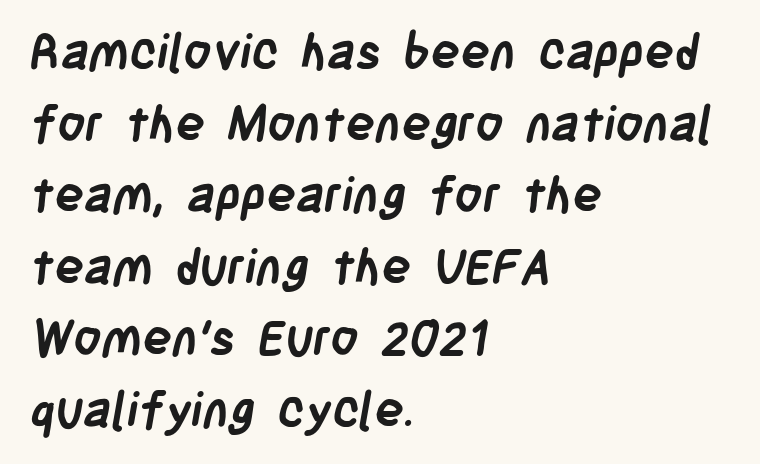
The letters advance in unequal steps, a hallmark of proportional type. Honestly, there is no underline to notice here at all. The strokes are fattened all the way to bold. Serif or sans? Sans — the stroke terminals are bare.
